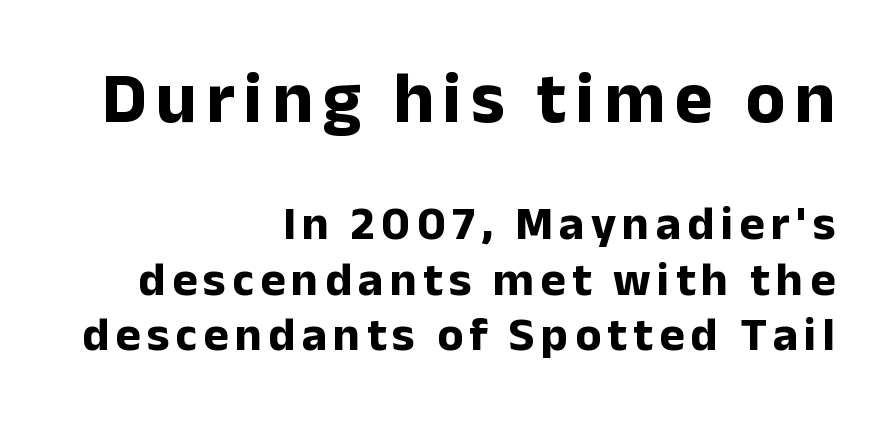
{"serif": "no", "italic": "no", "bold": "yes", "weight": "bold", "width": "normal", "stroke_contrast": "low", "x_height": "medium", "monospaced": "no", "underline": "no", "align": "right", "line_spacing_ratio": 1.16, "larger_block": "first", "size_ratio": 1.5, "glyph_px": 72}
